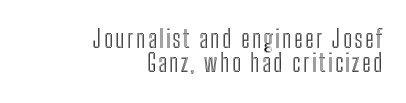
{"italic": "no", "underline": "no", "align": "right", "line_spacing": "tight", "line_spacing_ratio": 1.01, "glyph_px": 24}
